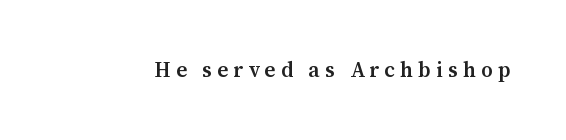
Q: Is the text bold? A: Semi-bold.
Q: Is the text italic (slanted)? A: No, it is upright.
Q: Is the text underlined? A: No.
Q: Is the spacing between letters normal or unusually wide? A: Unusually wide.
